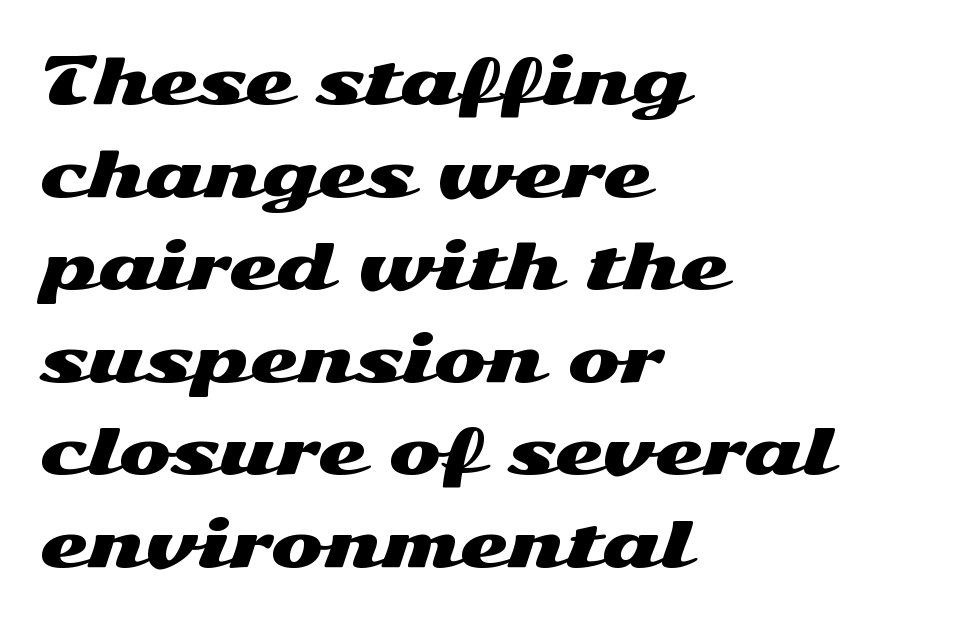
The image shows 63 px wide sans-serif type; set left-aligned, normal line spacing (1.47x), normal letter spacing, not underlined; medium stroke contrast and a medium x-height.
